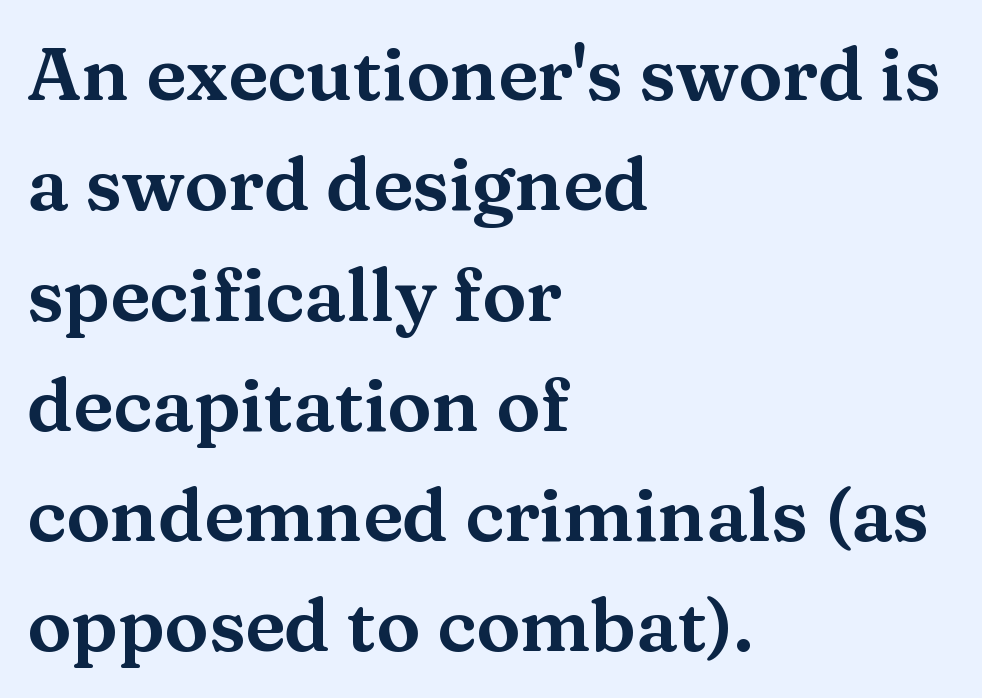
{"serif": "yes", "italic": "no", "width": "wide", "stroke_contrast": "medium", "x_height": "medium", "monospaced": "no", "underline": "no", "align": "left", "line_spacing": "normal", "line_spacing_ratio": 1.49, "letter_spacing": "normal", "letter_spacing_em": 0.0, "glyph_px": 74}
